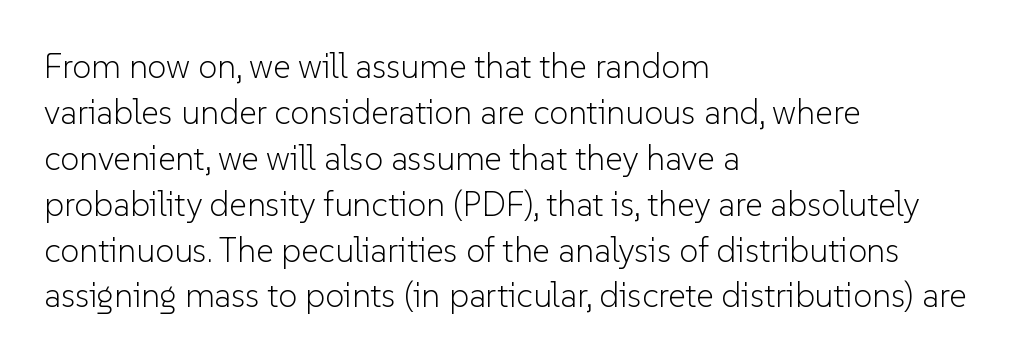
The image shows 34 px light sans-serif type, upright; set left-aligned, normal line spacing (1.35x), normal letter spacing, not underlined; low stroke contrast and a medium x-height.
